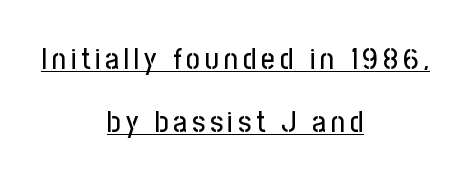
Reading down the block, each line starts at a different indent, mirrored at its end. Is there any slant? The stems are plumb. Type style note: lacks serifs. The passage shown stacks its lines with a broad gap. Looks like regular typesetting: each glyph gets only the width it needs. Underline: present.
